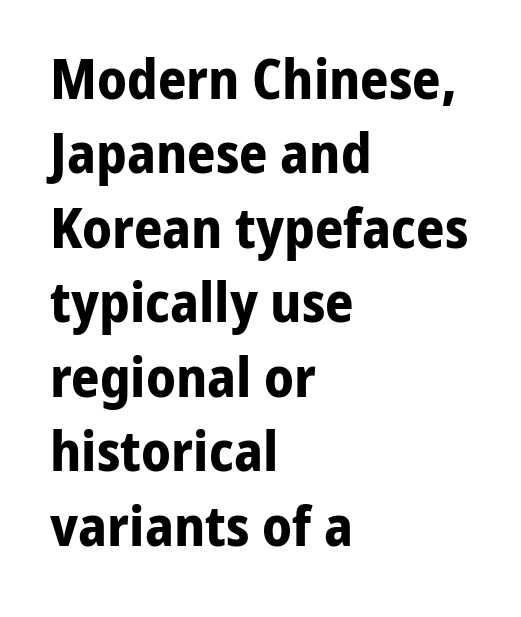
The image shows 56 px bold sans-serif type, upright; set left-aligned, normal line spacing (1.33x), normal letter spacing, not underlined; low stroke contrast and a medium x-height.
